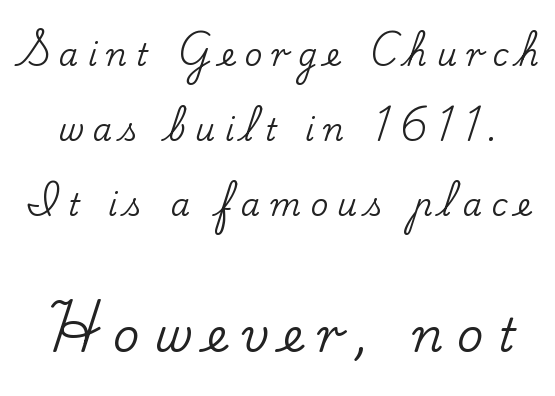
Q: Is the text italic (slanted)? A: Yes.
Q: Is the typeface a serif or a sans-serif typeface? A: Serif.
Q: Is the text underlined? A: No.
Q: Is the spacing between letters normal or unusually wide? A: Unusually wide.
Q: Is the spacing between lines tight, normal or loose? A: Loose.
Q: Which block of text is set in a larger size, the first (top) or the second (bottom)? A: The second (bottom) one.
Q: Width (condensed, normal, or wide)? A: Normal.
Q: Stroke contrast? A: Low.
Q: x-height? A: Small.
Q: Monospaced? A: No.
